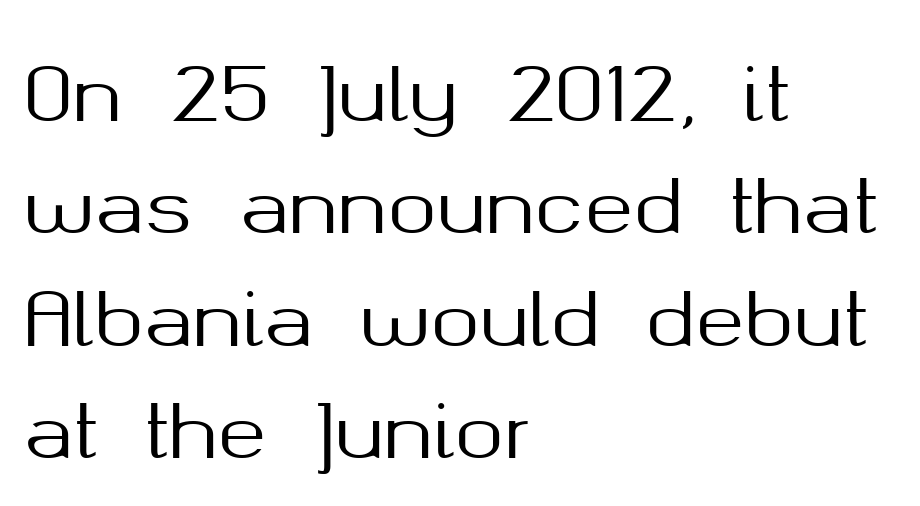
Unlike a traditional serif, this face leaves its strokes unadorned. Do the characters align in a grid? No, the font is proportional. The specimen reads as upright at a glance. The gaps between neighbouring characters are ordinary and unremarkable.
